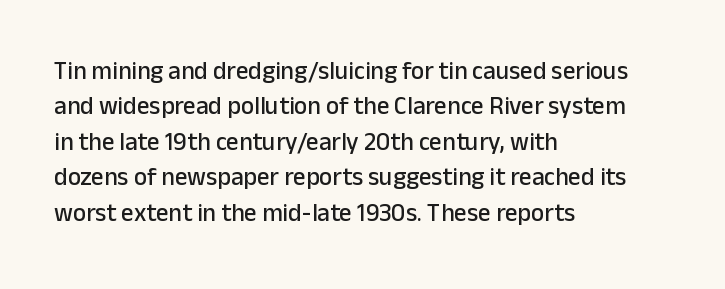
The line texture is even and compact thanks to regular tracking. Glance below the letters and you will spot only blank space. It's the straight-up-and-down kind of type. Each line starts at the same left margin while the right side varies. Reading down the column, the eye jumps a familiar distance to each next line.
